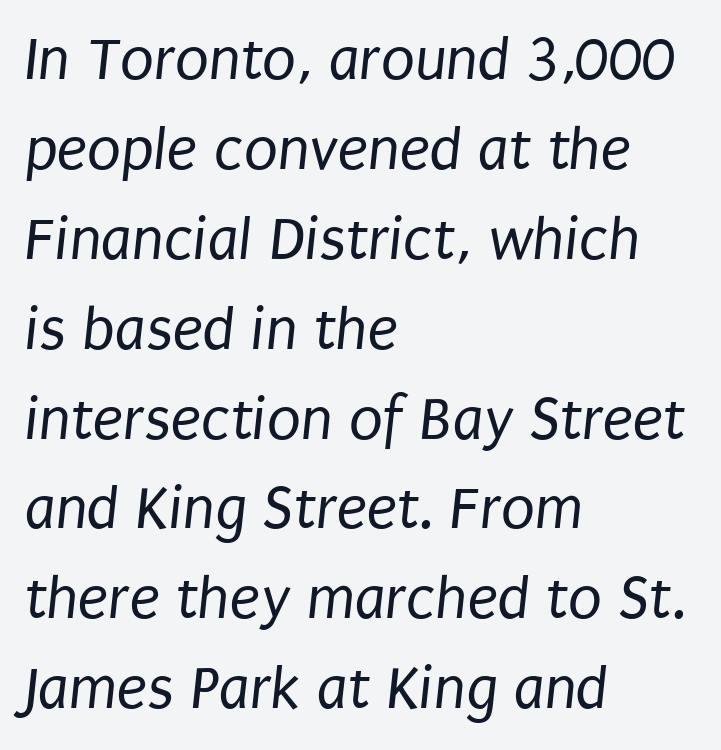
{"serif": "no", "bold": "no", "weight": "regular", "width": "condensed", "stroke_contrast": "low", "x_height": "large", "monospaced": "no", "underline": "no", "align": "left", "line_spacing": "normal", "line_spacing_ratio": 1.45, "letter_spacing": "normal", "letter_spacing_em": 0.0, "glyph_px": 62}
